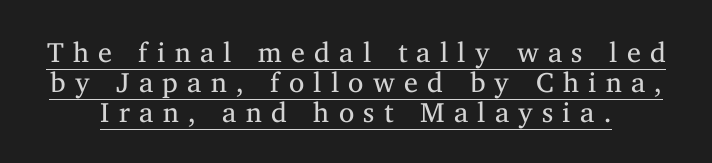
Here the designer chose a conventional face with non-uniform glyph widths. Rendered with straight, roman letterforms. This reads as an unemphasized weight, regular at the heaviest. The specimen includes a rule beneath the text block's lines.
